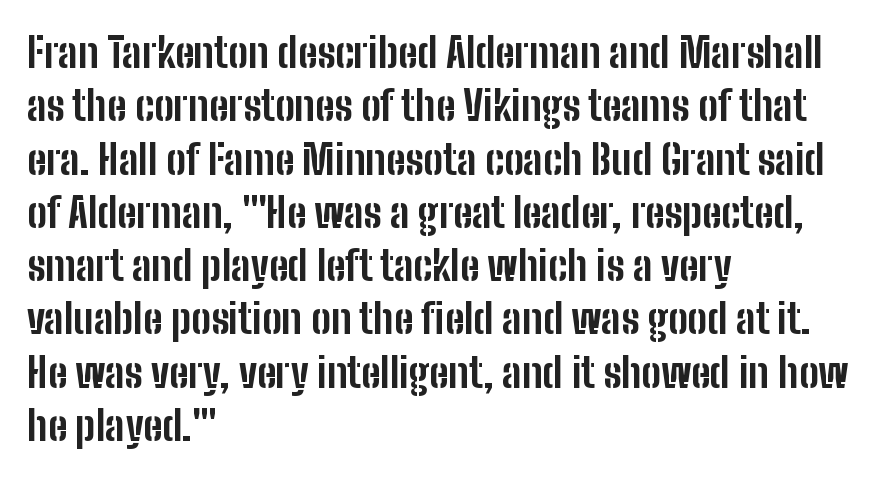
The ragged edge is on the right, which tells us the setting is flush left. Do the characters align in a grid? No, the font is proportional. Nothing sits at the stroke ends, so this counts as sans-serif. Plain, unruled lines of type. Vertically, the passage feels balanced, rows spaced as you'd expect. The face used here is rendered with its standard letterfit.
